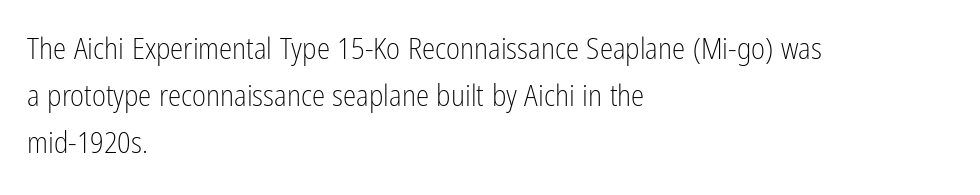
The image shows 30 px light, condensed sans-serif type, upright; set left-aligned, normal line spacing (1.57x), normal letter spacing, not underlined; low stroke contrast and a medium x-height.
